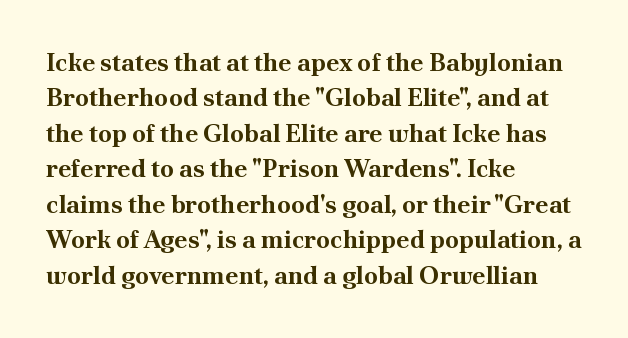
Q: Is the text bold? A: Yes.
Q: Is the text italic (slanted)? A: No, it is upright.
Q: Is the text underlined? A: No.
Q: How is the paragraph aligned? A: Left-aligned.
Q: Is the spacing between letters normal or unusually wide? A: Normal.
Q: Is the spacing between lines tight, normal or loose? A: Normal.
